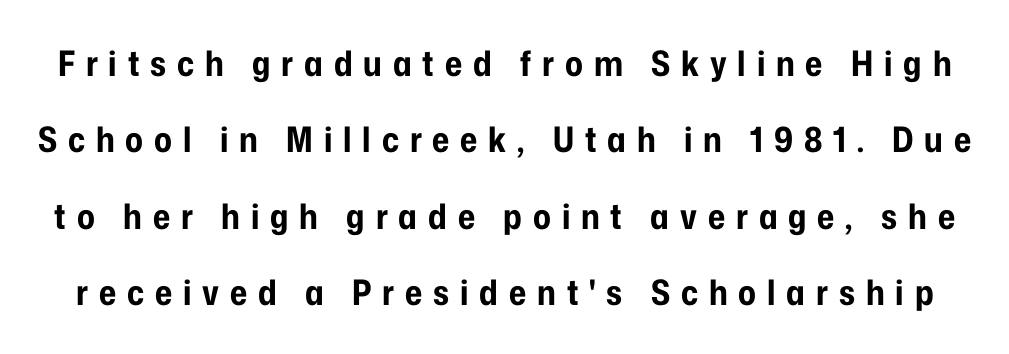
The image shows 35 px bold, condensed sans-serif type, upright; set loose line spacing (2.18x), unusually wide letter spacing (+0.31 em), not underlined; low stroke contrast and a medium x-height.
